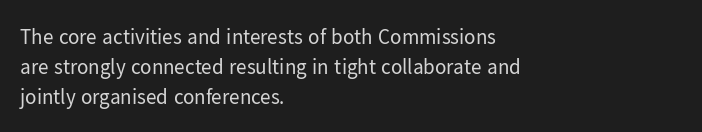
Q: Is the text bold? A: No.
Q: Is the text italic (slanted)? A: No, it is upright.
Q: Is the text underlined? A: No.
Q: How is the paragraph aligned? A: Left-aligned.
Q: Is the spacing between letters normal or unusually wide? A: Normal.
Q: Is the spacing between lines tight, normal or loose? A: Normal.
